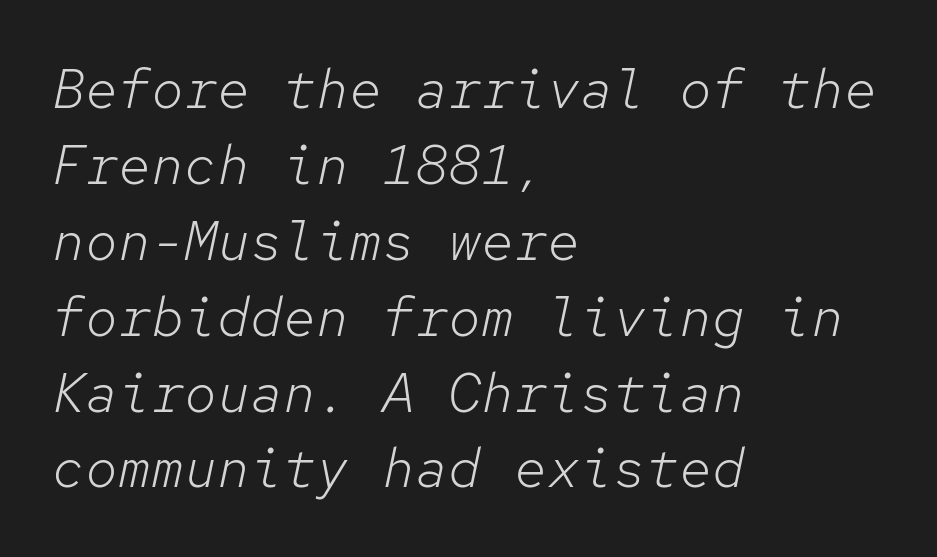
Quick note: interline space is typical. Stroke mass is kept to a normal reading level or below. Default kerning and tracking; the words read as compact shapes. One-word summary of the alignment: left.
